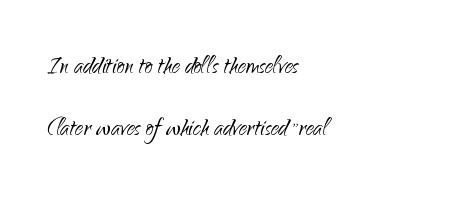
The image shows 31 px light sans-serif type; set left-aligned, loose line spacing (2.01x), normal letter spacing, not underlined; low stroke contrast and a small x-height.
